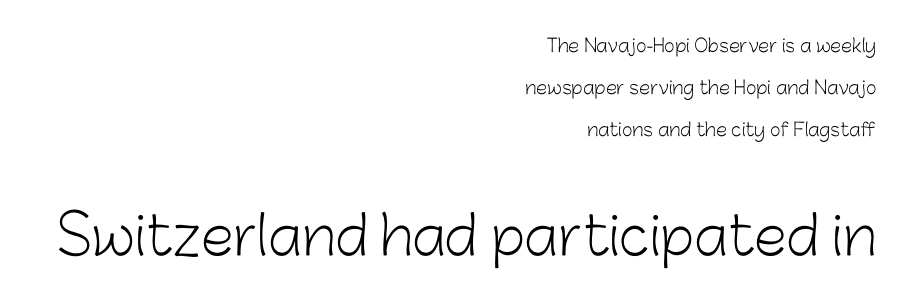
{"serif": "no", "italic": "no", "bold": "no", "weight": "light", "width": "normal", "stroke_contrast": "low", "x_height": "medium", "monospaced": "no", "underline": "no", "align": "right", "line_spacing": "loose", "line_spacing_ratio": 2.33, "letter_spacing": "normal", "letter_spacing_em": 0.0, "larger_block": "second", "size_ratio": 2.94, "glyph_px": 53}
